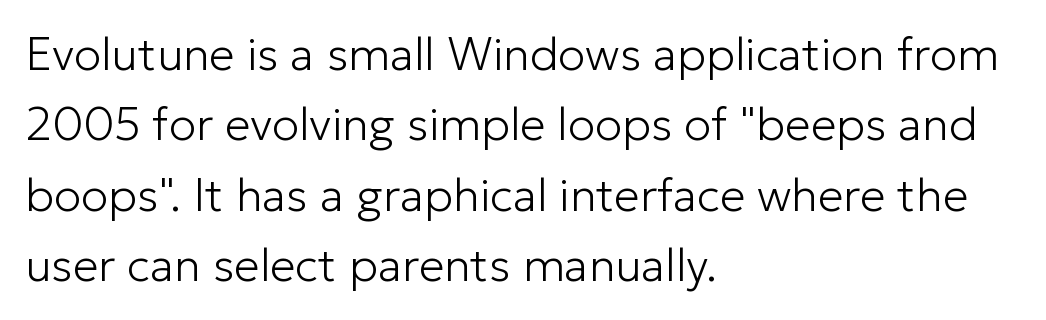
{"serif": "no", "italic": "no", "bold": "no", "weight": "light", "width": "normal", "stroke_contrast": "low", "x_height": "medium", "monospaced": "no", "underline": "no", "align": "left", "line_spacing": "normal", "line_spacing_ratio": 1.53, "letter_spacing": "normal", "letter_spacing_em": 0.0, "glyph_px": 46}
